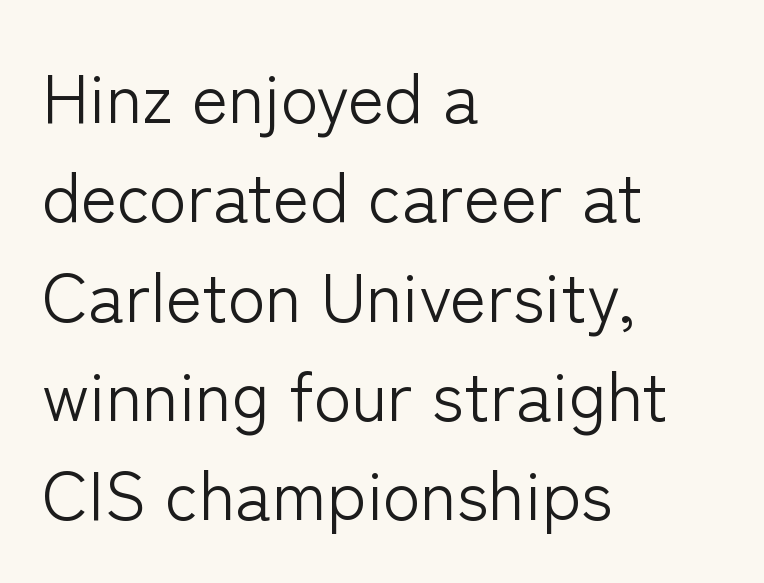
{"serif": "no", "italic": "no", "bold": "no", "weight": "light", "width": "normal", "stroke_contrast": "low", "x_height": "medium", "monospaced": "no", "underline": "no", "align": "left", "line_spacing": "normal", "line_spacing_ratio": 1.44, "letter_spacing": "normal", "letter_spacing_em": 0.0, "glyph_px": 69}
